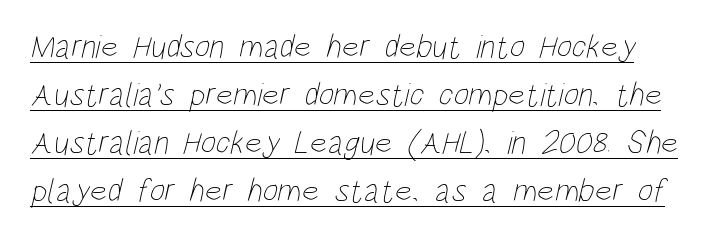
Q: Is the text bold? A: No.
Q: Is the text underlined? A: Yes.
Q: Is the spacing between letters normal or unusually wide? A: Normal.
Q: Is the spacing between lines tight, normal or loose? A: Normal.
Q: Width (condensed, normal, or wide)? A: Condensed.
Q: Stroke contrast? A: Low.
Q: x-height? A: Large.
Q: Monospaced? A: No.
